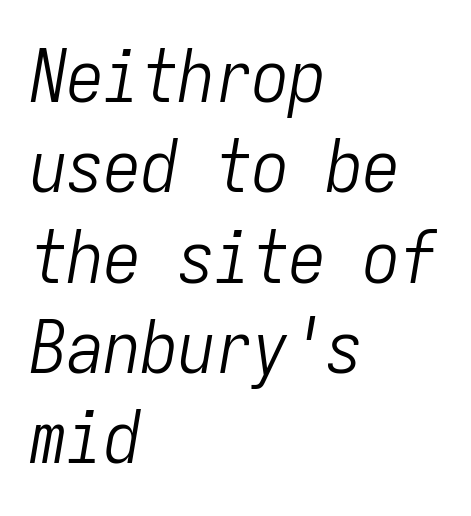
{"italic": "yes", "lean": "right", "slant_degrees": 9, "bold": "no", "weight": "light", "width": "condensed", "stroke_contrast": "low", "x_height": "medium", "monospaced": "yes", "underline": "no", "align": "left", "line_spacing_ratio": 1.22, "letter_spacing": "normal", "letter_spacing_em": 0.0, "glyph_px": 74}
